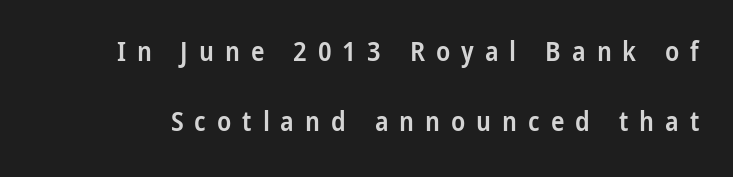
Rows of type keep a wide berth in the vertical direction. Underline: absent. I'd call this a sans setting — the letters go barefoot. Varying glyph widths throughout — classic text-font behaviour. Ordinary non-slanted type is in use. Weight: semibold (demi).
